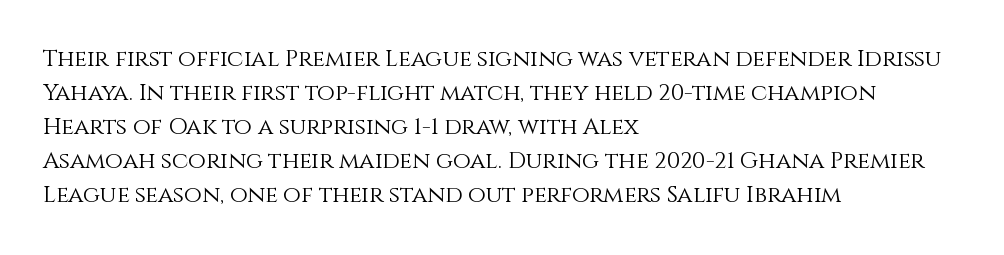
The image shows 23 px text type, upright; set left-aligned, normal line spacing (1.48x), normal letter spacing, not underlined.
